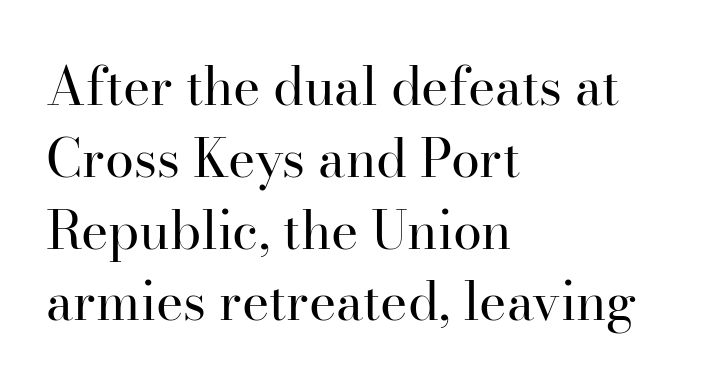
{"serif": "yes", "italic": "no", "bold": "no", "weight": "regular", "width": "normal", "stroke_contrast": "high", "x_height": "small", "monospaced": "no", "underline": "no", "align": "left", "line_spacing": "normal", "line_spacing_ratio": 1.38, "letter_spacing": "normal", "letter_spacing_em": 0.0, "glyph_px": 52}
